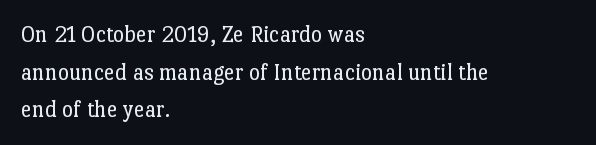
Q: Is the text bold? A: No.
Q: Is the text italic (slanted)? A: No, it is upright.
Q: Is the text underlined? A: No.
Q: How is the paragraph aligned? A: Left-aligned.
Q: Is the spacing between letters normal or unusually wide? A: Normal.
Q: Is the spacing between lines tight, normal or loose? A: Normal.
